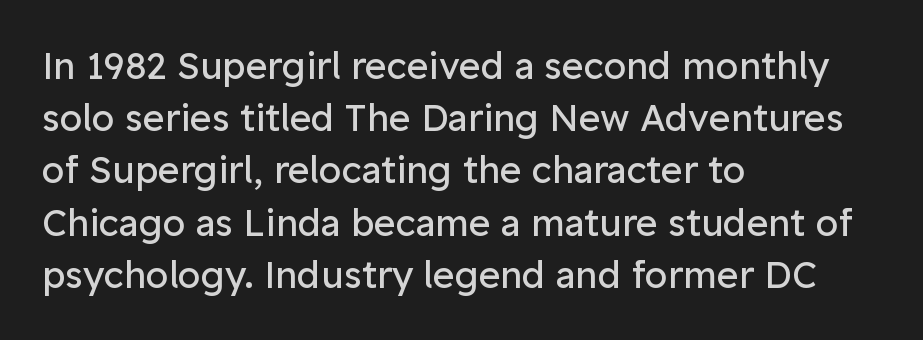
Q: Is the text bold? A: No.
Q: Is the text italic (slanted)? A: No, it is upright.
Q: Is the typeface a serif or a sans-serif typeface? A: Sans-serif.
Q: Is the text underlined? A: No.
Q: How is the paragraph aligned? A: Left-aligned.
Q: Is the spacing between letters normal or unusually wide? A: Normal.
Q: Is the spacing between lines tight, normal or loose? A: Normal.
Q: Width (condensed, normal, or wide)? A: Normal.
Q: Stroke contrast? A: Low.
Q: x-height? A: Medium.
Q: Monospaced? A: No.
